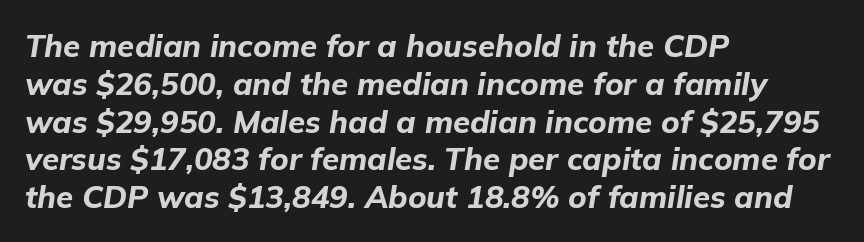
Students, this is bold: see how much ink each stroke carries. The passage shown is typed in a proportional face where columns would drift. Every row of glyphs begins at an identical x-position on the left. The gaps between neighbouring characters are ordinary and unremarkable. The lettering tilts uniformly, giving the passage an italic look.
